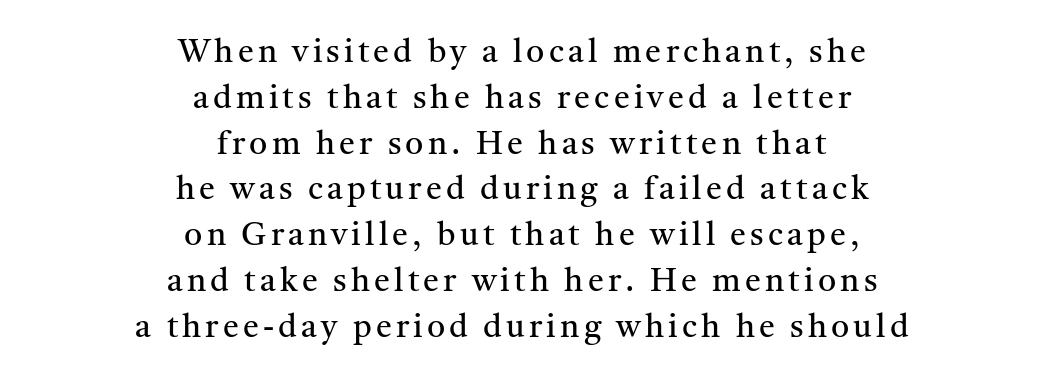
{"serif": "yes", "italic": "no", "bold": "no", "weight": "regular", "width": "normal", "stroke_contrast": "medium", "x_height": "medium", "monospaced": "no", "underline": "no", "align": "center", "line_spacing": "normal", "line_spacing_ratio": 1.43, "glyph_px": 32}
